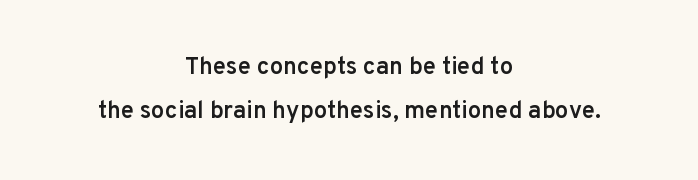
Q: Is the text bold? A: Semi-bold.
Q: Is the text italic (slanted)? A: No, it is upright.
Q: Is the text underlined? A: No.
Q: How is the paragraph aligned? A: Centered.
Q: Is the spacing between letters normal or unusually wide? A: Normal.
